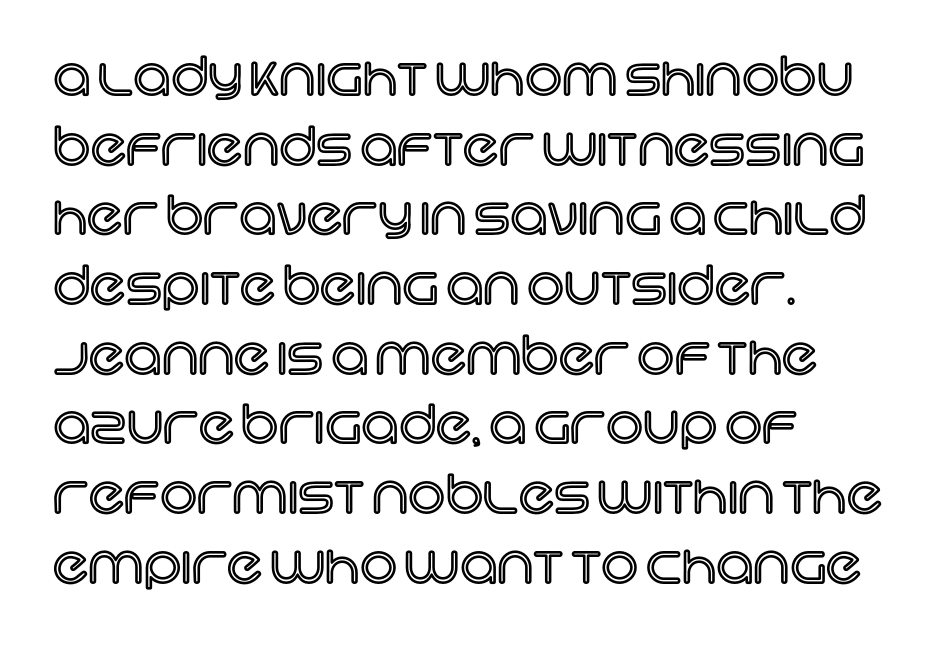
Q: Is the text italic (slanted)? A: No, it is upright.
Q: Is the text underlined? A: No.
Q: How is the paragraph aligned? A: Left-aligned.
Q: Is the spacing between letters normal or unusually wide? A: Normal.
Q: Is the spacing between lines tight, normal or loose? A: Normal.
Q: Width (condensed, normal, or wide)? A: Normal.
Q: x-height? A: Large.
Q: Monospaced? A: No.
